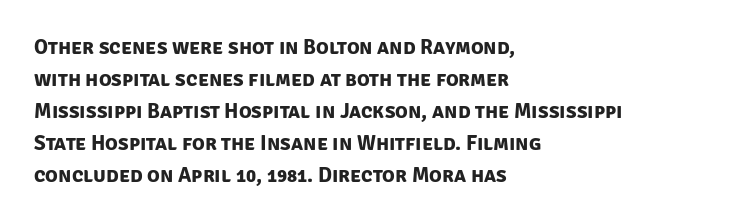
{"bold": "yes", "underline": "no", "align": "left", "line_spacing": "normal", "line_spacing_ratio": 1.52, "letter_spacing": "normal", "letter_spacing_em": 0.0, "glyph_px": 21}
